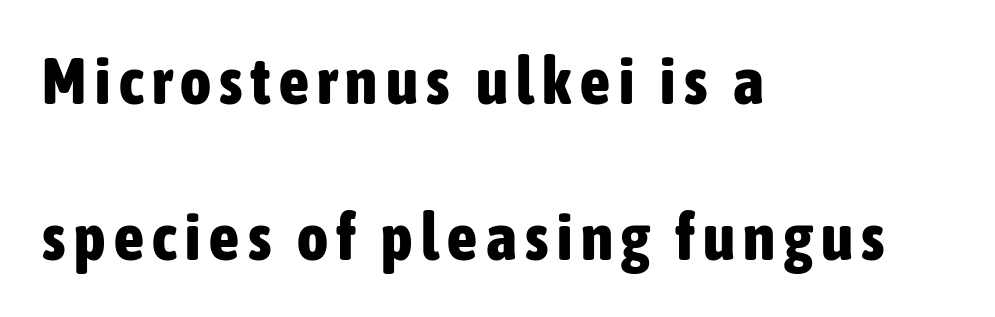
The image shows 66 px bold, condensed sans-serif type, upright; set left-aligned, loose line spacing (2.37x), not underlined; low stroke contrast and a medium x-height.
